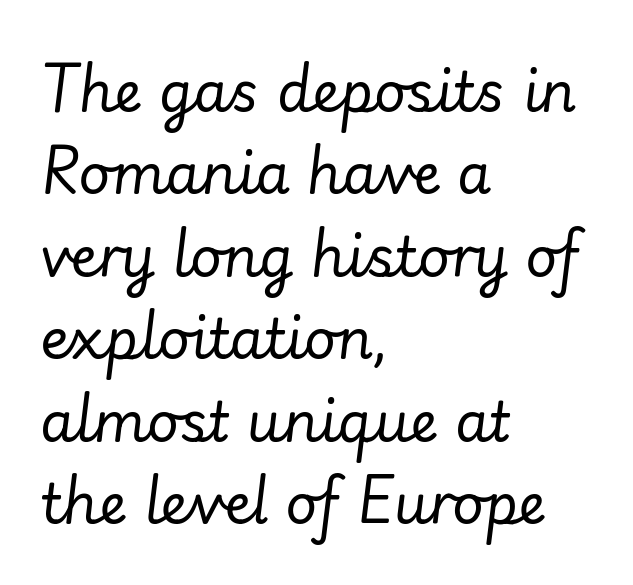
The image shows 55 px regular-weight type, italic (leaning right); set left-aligned, normal line spacing (1.5x), normal letter spacing, not underlined; low stroke contrast and a small x-height.
